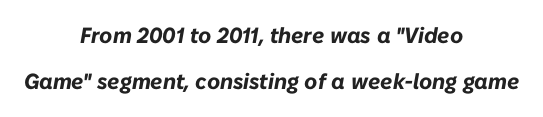
The image shows 22 px bold type, italic (leaning right); set centered, loose line spacing (2.08x), normal letter spacing, not underlined.
